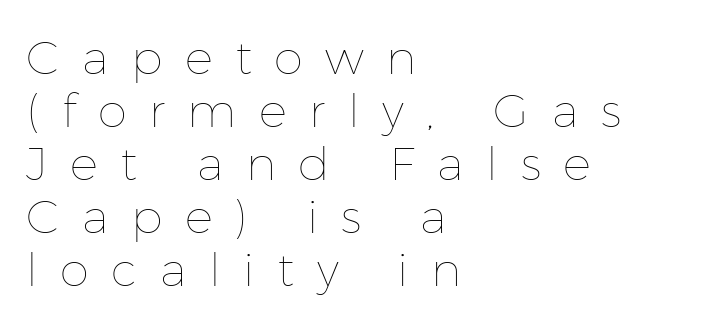
{"italic": "no", "bold": "no", "weight": "thin", "width": "normal", "stroke_contrast": "low", "x_height": "medium", "monospaced": "no", "underline": "no", "align": "left", "line_spacing": "tight", "line_spacing_ratio": 1.13, "letter_spacing": "wide", "letter_spacing_em": 0.48, "glyph_px": 47}
